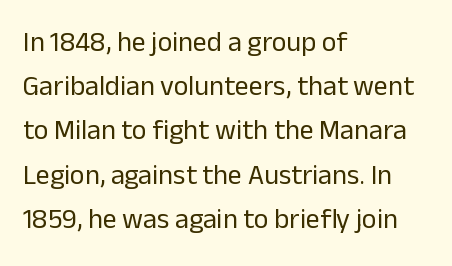
{"serif": "no", "italic": "no", "bold": "no", "weight": "regular", "width": "normal", "stroke_contrast": "low", "x_height": "medium", "monospaced": "no", "underline": "no", "align": "left", "line_spacing": "normal", "line_spacing_ratio": 1.58, "letter_spacing": "normal", "letter_spacing_em": 0.0, "glyph_px": 28}
